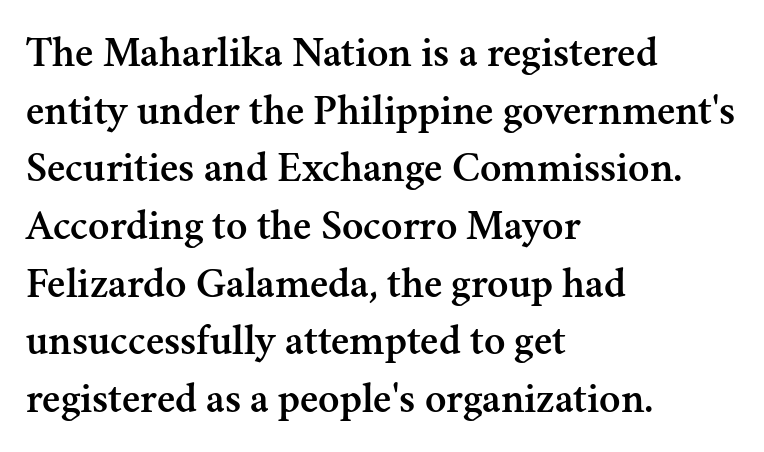
Whoever set this chose a conventional vertical rhythm. I'd call this a serif setting — the letters wear small feet. The strip under each line holds only bare page. Does the copy run flush right? No — it runs flush left. Honestly, the letter spacing is just normal — you wouldn't notice it. The rendering uses natural spacing where letterforms have individual widths.
